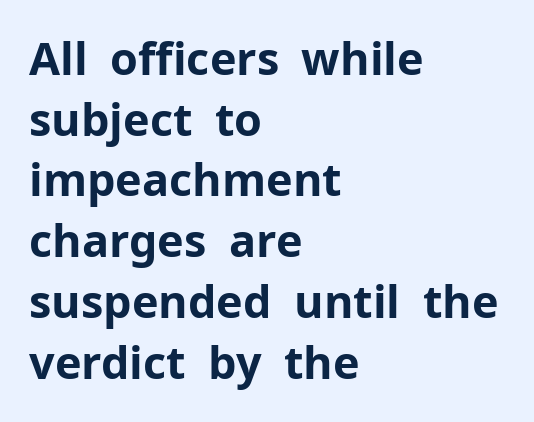
Q: Is the text bold? A: Yes.
Q: Is the text italic (slanted)? A: No, it is upright.
Q: Is the typeface a serif or a sans-serif typeface? A: Sans-serif.
Q: Is the text underlined? A: No.
Q: How is the paragraph aligned? A: Left-aligned.
Q: Is the spacing between letters normal or unusually wide? A: Normal.
Q: Is the spacing between lines tight, normal or loose? A: Normal.
Q: Width (condensed, normal, or wide)? A: Normal.
Q: Stroke contrast? A: Low.
Q: x-height? A: Medium.
Q: Monospaced? A: No.
